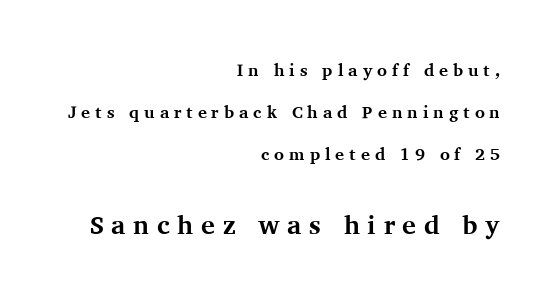
{"italic": "no", "bold": "yes", "underline": "no", "align": "right", "line_spacing": "loose", "line_spacing_ratio": 2.48, "letter_spacing": "wide", "letter_spacing_em": 0.29, "larger_block": "second", "size_ratio": 1.53, "glyph_px": 26}
